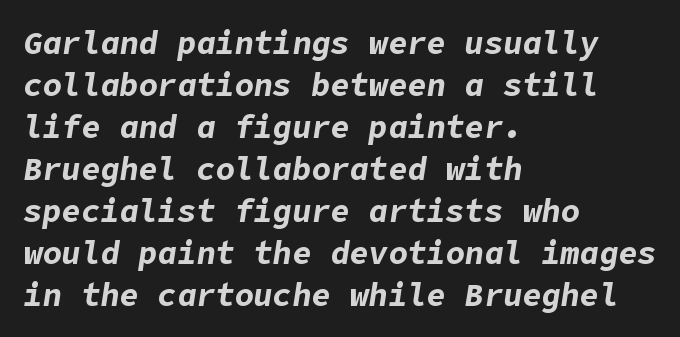
Q: Is the text bold? A: Yes.
Q: Is the text italic (slanted)? A: Yes, it leans right by about 9 degrees.
Q: Is the text underlined? A: No.
Q: How is the paragraph aligned? A: Left-aligned.
Q: Is the spacing between letters normal or unusually wide? A: Normal.
Q: Is the spacing between lines tight, normal or loose? A: Normal.
Q: Width (condensed, normal, or wide)? A: Normal.
Q: Stroke contrast? A: Low.
Q: x-height? A: Medium.
